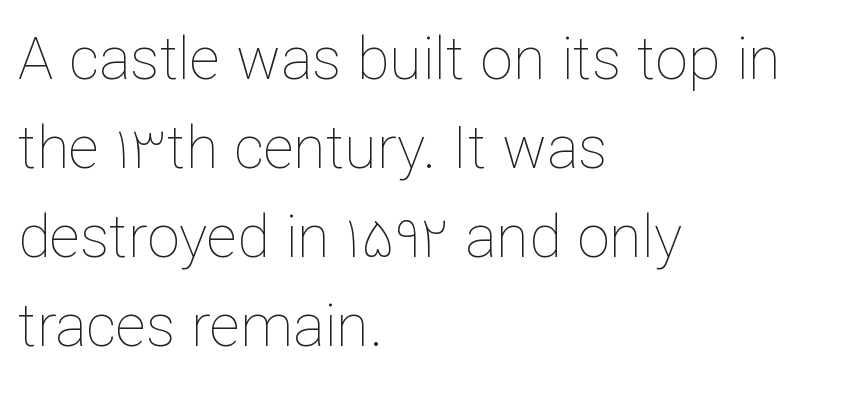
Q: Is the text bold? A: No.
Q: Is the text italic (slanted)? A: No, it is upright.
Q: Is the text underlined? A: No.
Q: How is the paragraph aligned? A: Left-aligned.
Q: Is the spacing between letters normal or unusually wide? A: Normal.
Q: Is the spacing between lines tight, normal or loose? A: Normal.
Q: Width (condensed, normal, or wide)? A: Normal.
Q: Stroke contrast? A: Low.
Q: x-height? A: Medium.
Q: Monospaced? A: No.
